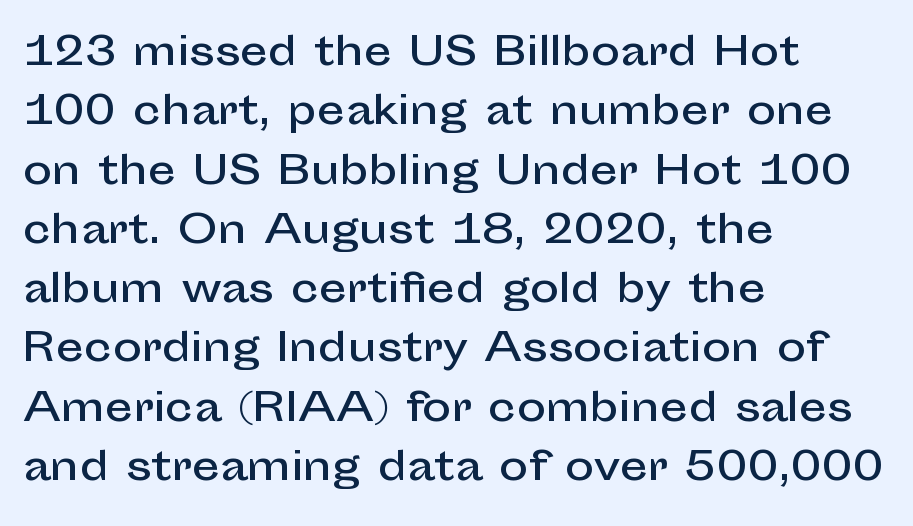
Q: Is the text italic (slanted)? A: No, it is upright.
Q: Is the typeface a serif or a sans-serif typeface? A: Sans-serif.
Q: Is the text underlined? A: No.
Q: How is the paragraph aligned? A: Left-aligned.
Q: Is the spacing between letters normal or unusually wide? A: Normal.
Q: Is the spacing between lines tight, normal or loose? A: Normal.
Q: Width (condensed, normal, or wide)? A: Normal.
Q: Stroke contrast? A: Low.
Q: x-height? A: Medium.
Q: Monospaced? A: No.
